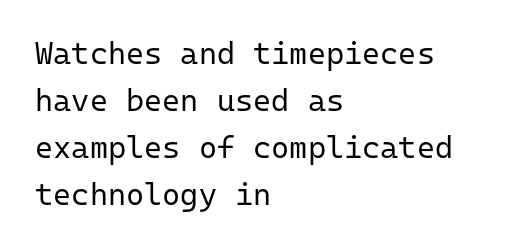
The image shows 31 px regular-weight sans-serif type, upright, monospaced; set left-aligned, normal line spacing (1.52x), normal letter spacing, not underlined; low stroke contrast and a medium x-height.
